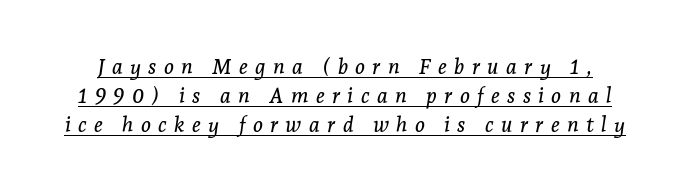
Q: Is the text italic (slanted)? A: Yes, it leans right by about 7 degrees.
Q: Is the text underlined? A: Yes.
Q: Is the spacing between letters normal or unusually wide? A: Unusually wide.
Q: Is the spacing between lines tight, normal or loose? A: Normal.
